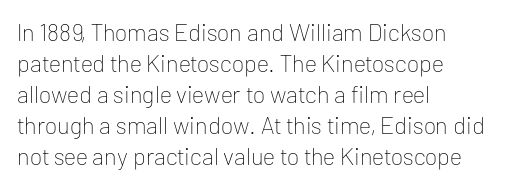
Q: Is the text bold? A: No.
Q: Is the text italic (slanted)? A: No, it is upright.
Q: Is the text underlined? A: No.
Q: How is the paragraph aligned? A: Left-aligned.
Q: Is the spacing between letters normal or unusually wide? A: Normal.
Q: Is the spacing between lines tight, normal or loose? A: Normal.
